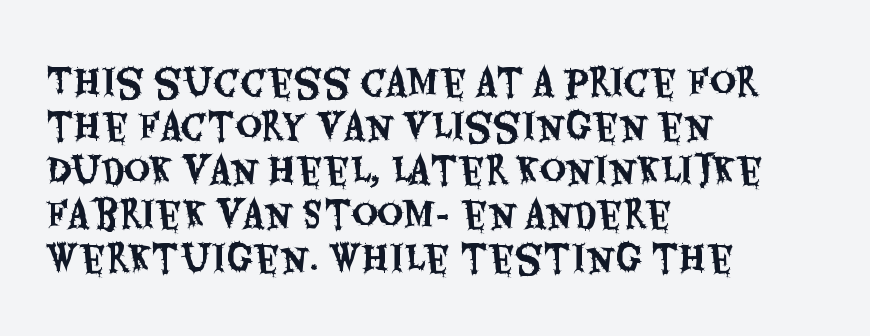
A classic flush-left, rag-right setting is used for this passage. Designer's note — italics off, roman on. Here the designer chose a conventional face with non-uniform glyph widths. The words here are not underlined.
